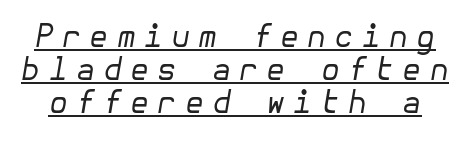
{"italic": "yes", "lean": "right", "slant_degrees": 10, "bold": "no", "weight": "regular", "width": "normal", "stroke_contrast": "low", "x_height": "medium", "underline": "yes", "line_spacing": "tight", "line_spacing_ratio": 1.07, "letter_spacing": "wide", "letter_spacing_em": 0.26, "glyph_px": 31}
